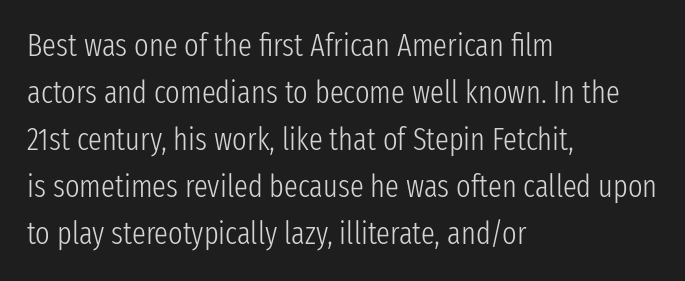
Q: Is the text bold? A: No.
Q: Is the text italic (slanted)? A: No, it is upright.
Q: Is the typeface a serif or a sans-serif typeface? A: Sans-serif.
Q: Is the text underlined? A: No.
Q: How is the paragraph aligned? A: Left-aligned.
Q: Is the spacing between letters normal or unusually wide? A: Normal.
Q: Is the spacing between lines tight, normal or loose? A: Normal.
Q: Width (condensed, normal, or wide)? A: Condensed.
Q: Stroke contrast? A: Low.
Q: x-height? A: Medium.
Q: Monospaced? A: No.
